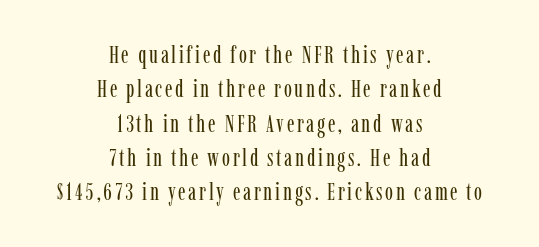
The typography opts for an upright posture over an oblique one. Short and long lines alike share a common midpoint. Weight: not bold — regular or lighter. Is there much room between lines? A standard amount, neither cramped nor airy. Check under the words: just untouched page.
